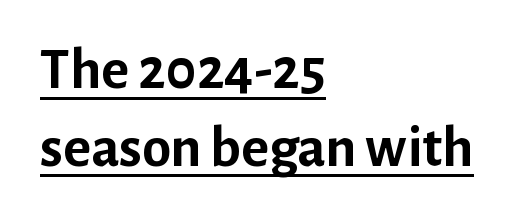
These lines were composed using upright roman letters. Does the weight exceed regular? Yes, all the way to bold. These lines are rendered in a variable-pitch font. Baseline-to-baseline distance is the conventional proportion of letter height. The passage shown is typeset with a sans-serif family.
